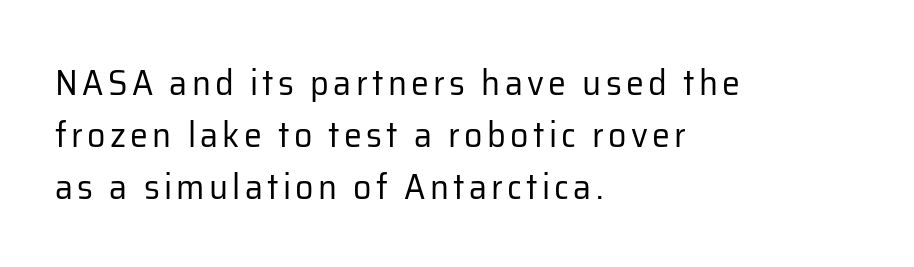
Q: Is the text bold? A: No.
Q: Is the text italic (slanted)? A: No, it is upright.
Q: Is the typeface a serif or a sans-serif typeface? A: Sans-serif.
Q: Is the text underlined? A: No.
Q: How is the paragraph aligned? A: Left-aligned.
Q: Is the spacing between lines tight, normal or loose? A: Normal.
Q: Width (condensed, normal, or wide)? A: Normal.
Q: Stroke contrast? A: Low.
Q: x-height? A: Medium.
Q: Monospaced? A: No.
